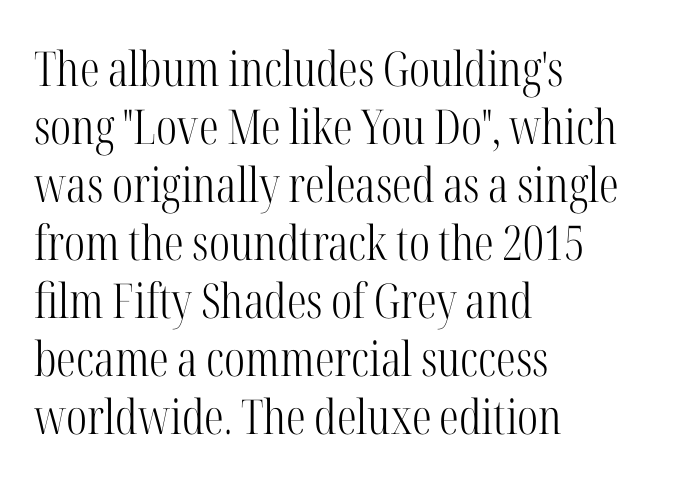
Q: Is the text bold? A: No.
Q: Is the text italic (slanted)? A: No, it is upright.
Q: Is the typeface a serif or a sans-serif typeface? A: Serif.
Q: Is the text underlined? A: No.
Q: How is the paragraph aligned? A: Left-aligned.
Q: Is the spacing between letters normal or unusually wide? A: Normal.
Q: Width (condensed, normal, or wide)? A: Condensed.
Q: Stroke contrast? A: High.
Q: x-height? A: Medium.
Q: Monospaced? A: No.
